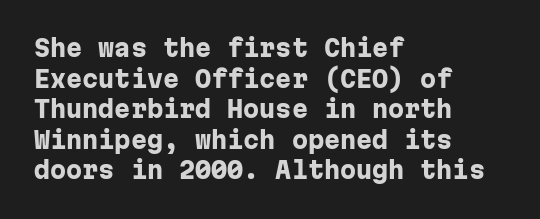
The image shows 23 px bold type, upright; set left-aligned, normal line spacing (1.33x), normal letter spacing, not underlined.
